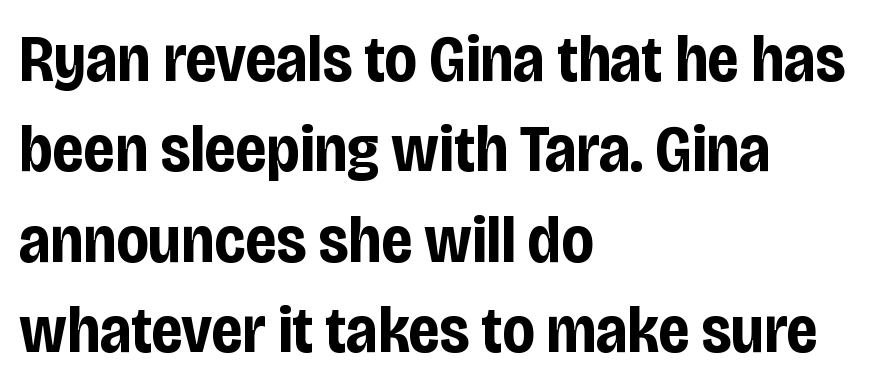
{"serif": "no", "italic": "no", "bold": "yes", "weight": "bold", "width": "condensed", "stroke_contrast": "low", "x_height": "large", "monospaced": "no", "underline": "no", "align": "left", "line_spacing": "normal", "line_spacing_ratio": 1.37, "letter_spacing": "normal", "letter_spacing_em": 0.0, "glyph_px": 66}
